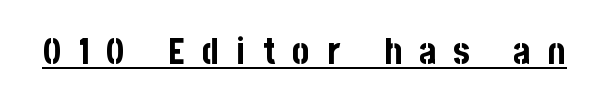
The image shows 37 px bold, condensed sans-serif type, upright; set unusually wide letter spacing (+0.47 em), underlined; low stroke contrast and a large x-height.
